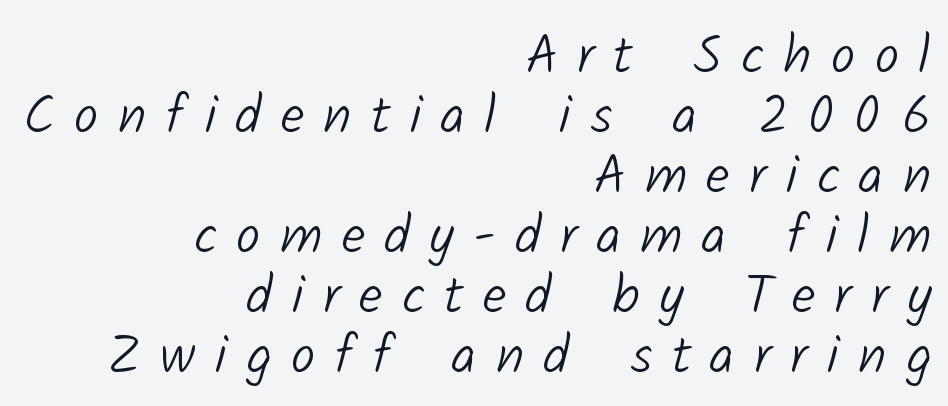
Teacher's note: observe the even right margin — that is flush-right alignment. This rendering widens character spacing well past its baseline value. The font family rendered here belongs to the sans-serif group. The font sits on the lighter half of the weight spectrum, regular included. The passage shown is typed in a proportional face where columns would drift.
